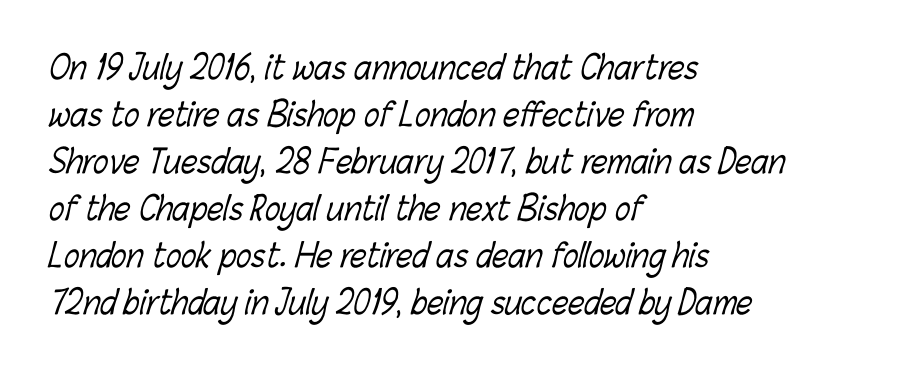
The image shows 32 px light, condensed type; set left-aligned, normal line spacing (1.47x), normal letter spacing, not underlined; low stroke contrast and a medium x-height.
